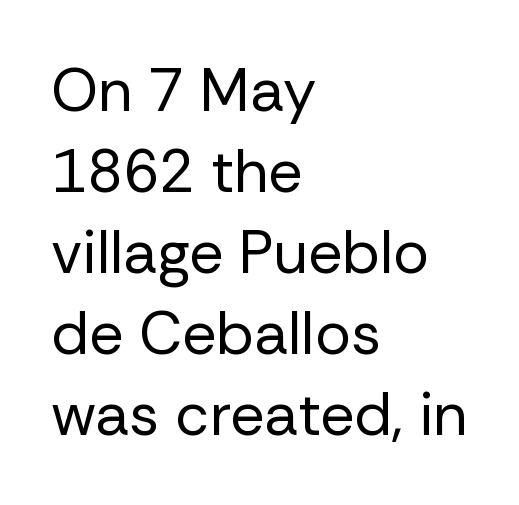
Each letter's strokes conclude bluntly, with no projecting serifs. Think standard paragraph weight, or any step lighter than that. Nobody drew a line under any word here. Standard letterfit; no display-style spreading of the glyphs. The rendering anchors every line to the left-hand side. This sample uses an upright cut, with every glyph sitting square on the baseline.
